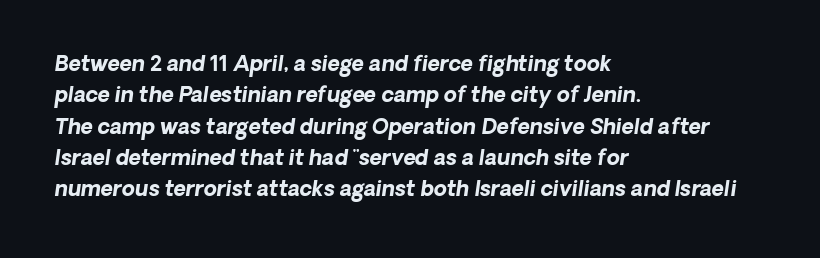
The image shows 21 px bold type, italic (leaning right); set left-aligned, normal line spacing (1.49x), normal letter spacing, not underlined.
